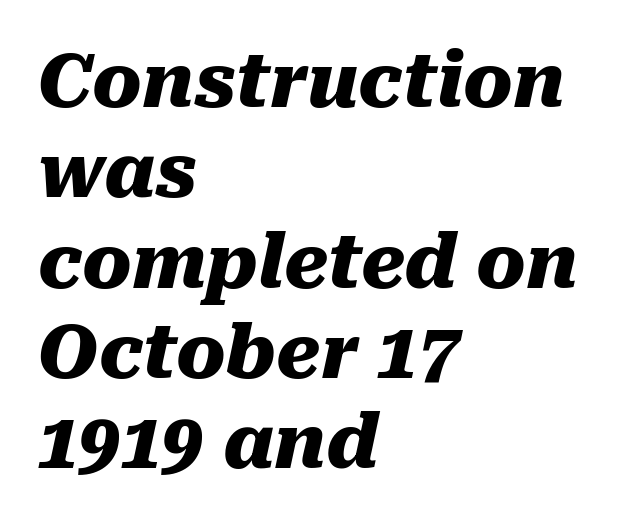
In terms of weight, the rendering is a true, heavy bold. Layout note: lines flush left. The rendering uses natural spacing where letterforms have individual widths. Caption: standard tracking, unaltered. Italic: yes, the glyphs are oblique. The words here are not underlined.
